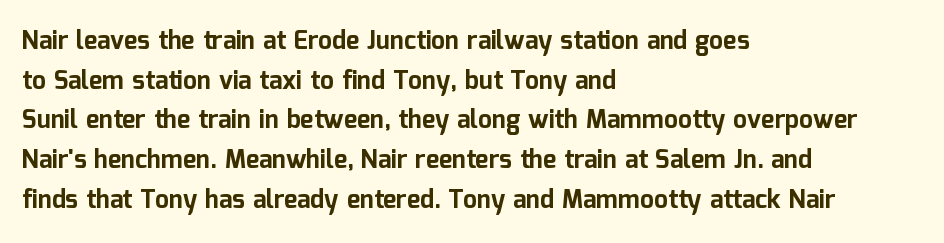
{"italic": "no", "bold": "yes", "underline": "no", "align": "left", "line_spacing": "normal", "line_spacing_ratio": 1.59, "letter_spacing": "normal", "letter_spacing_em": 0.0, "glyph_px": 25}
